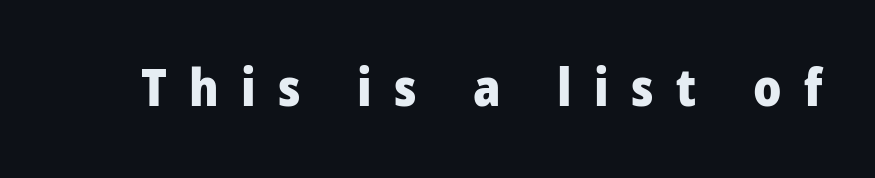
The glyphs are unaccompanied by any horizontal stroke below them. The passage shown is emphatically bold. Grotesque or geometric, the face here clearly has no serifs. Looks like regular typesetting: each glyph gets only the width it needs. A typesetter would call this heavily tracked-out type.
